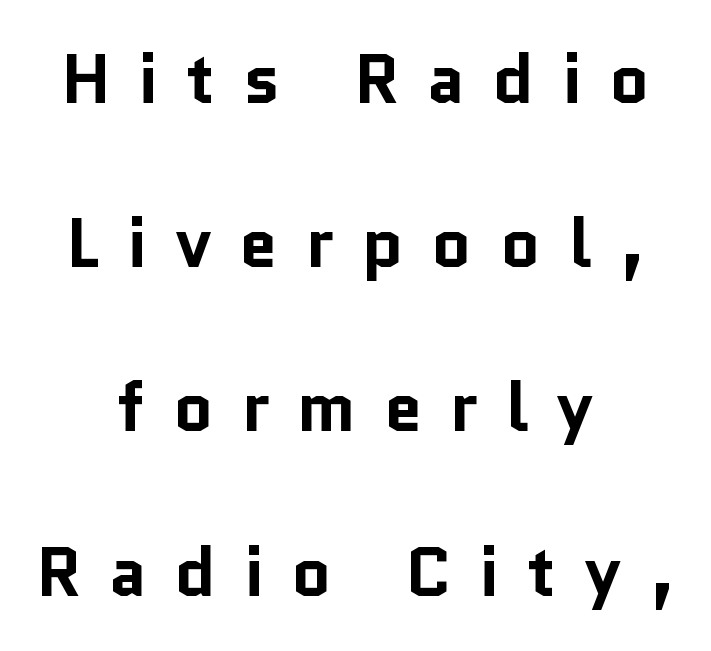
The type sits square on the baseline with zero lean. Glyph-to-glyph distance is far greater than everyday printed text. Nothing sits at the stroke ends, so this counts as sans-serif. The lines are quadded center. The passage shown is not underscored anywhere. The letters advance in unequal steps, a hallmark of proportional type.
